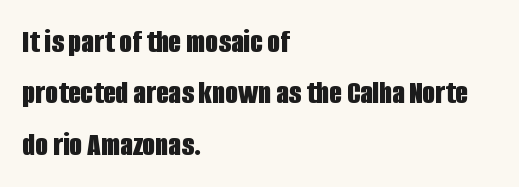
Q: Is the text bold? A: Yes.
Q: Is the text italic (slanted)? A: No, it is upright.
Q: Is the typeface a serif or a sans-serif typeface? A: Sans-serif.
Q: Is the text underlined? A: No.
Q: How is the paragraph aligned? A: Left-aligned.
Q: Is the spacing between letters normal or unusually wide? A: Normal.
Q: Is the spacing between lines tight, normal or loose? A: Normal.
Q: Width (condensed, normal, or wide)? A: Condensed.
Q: Stroke contrast? A: Low.
Q: x-height? A: Large.
Q: Monospaced? A: No.
